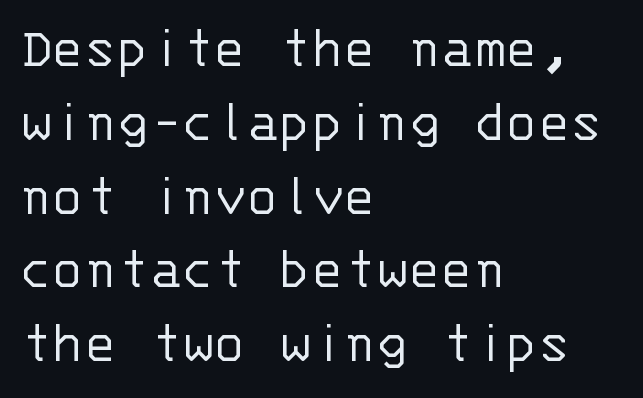
{"serif": "no", "italic": "no", "bold": "no", "weight": "light", "width": "normal", "stroke_contrast": "low", "x_height": "large", "monospaced": "yes", "underline": "no", "align": "left", "line_spacing_ratio": 1.23, "letter_spacing": "normal", "letter_spacing_em": 0.0, "glyph_px": 60}
